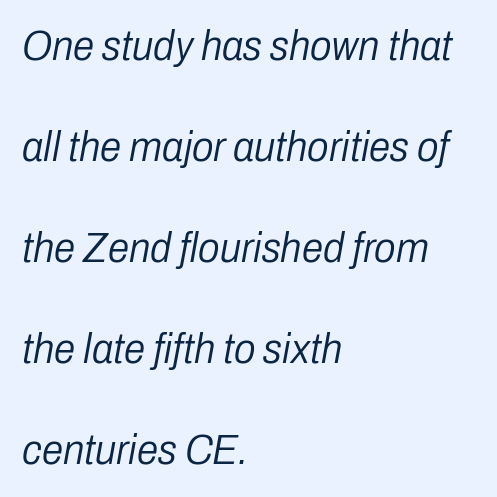
{"italic": "yes", "lean": "right", "slant_degrees": 10, "bold": "no", "weight": "light", "width": "condensed", "stroke_contrast": "low", "x_height": "medium", "monospaced": "no", "underline": "no", "align": "left", "line_spacing": "loose", "line_spacing_ratio": 2.35, "letter_spacing": "normal", "letter_spacing_em": 0.0, "glyph_px": 43}
